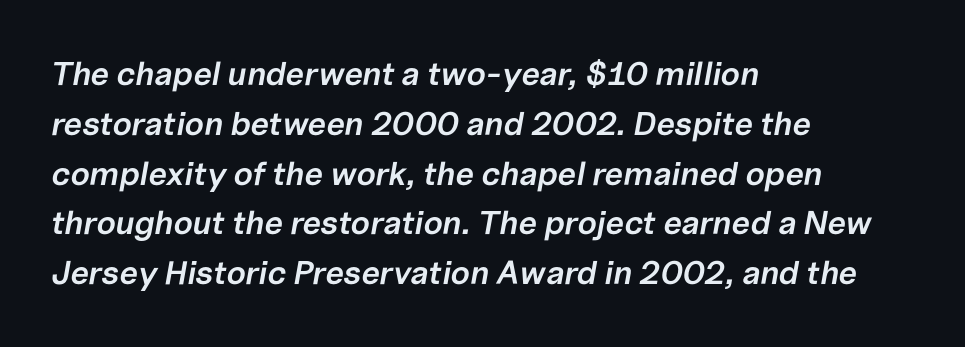
Q: Is the text bold? A: Semi-bold.
Q: Is the text italic (slanted)? A: Yes, it leans right by about 10 degrees.
Q: Is the text underlined? A: No.
Q: How is the paragraph aligned? A: Left-aligned.
Q: Is the spacing between letters normal or unusually wide? A: Normal.
Q: Is the spacing between lines tight, normal or loose? A: Normal.
Q: Width (condensed, normal, or wide)? A: Normal.
Q: Stroke contrast? A: Low.
Q: x-height? A: Medium.
Q: Monospaced? A: No.
